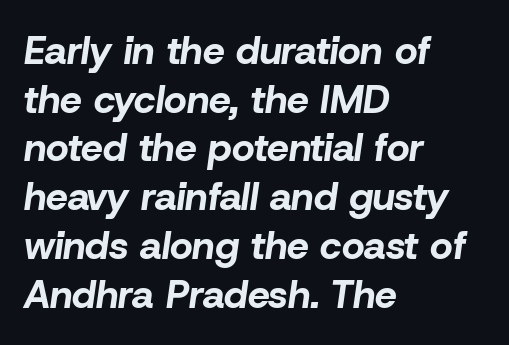
The image shows 39 px bold type, italic (leaning right); set left-aligned, normal line spacing (1.25x), normal letter spacing, not underlined; low stroke contrast and a medium x-height.
